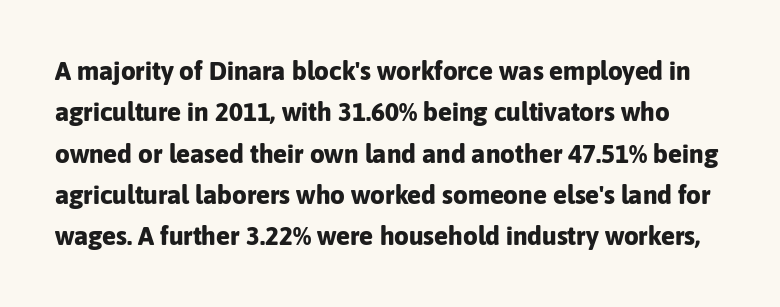
The image shows 26 px bold type, upright; set normal line spacing (1.59x), normal letter spacing, not underlined.
